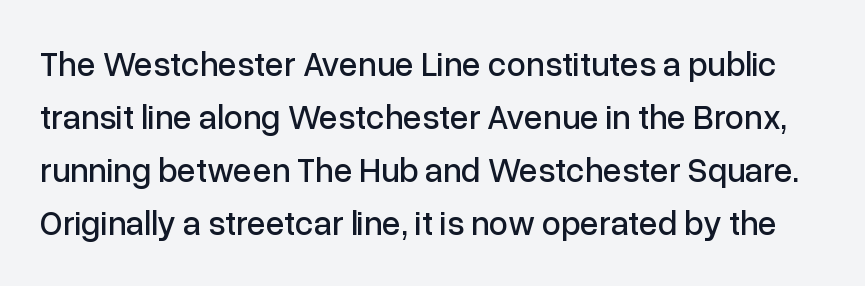
The image shows 34 px sans-serif type, upright; set normal line spacing (1.56x), normal letter spacing, not underlined; low stroke contrast and a medium x-height.
